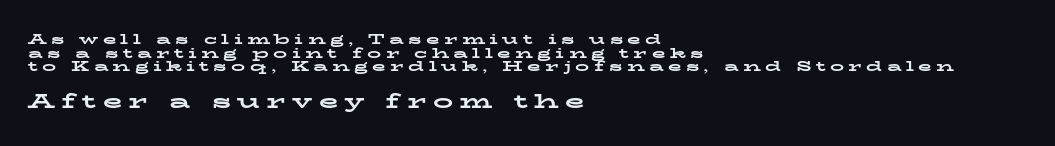
The image shows 20 px bold type, upright; set left-aligned, tight line spacing (0.98x), unusually wide letter spacing (+0.31 em), not underlined; the second (bottom) block is 1.43x larger.
